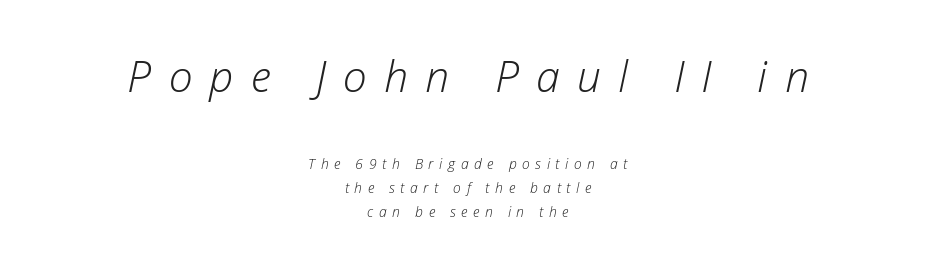
Q: Is the text bold? A: No.
Q: Is the text italic (slanted)? A: Yes, it leans right by about 12 degrees.
Q: Is the text underlined? A: No.
Q: How is the paragraph aligned? A: Centered.
Q: Is the spacing between letters normal or unusually wide? A: Unusually wide.
Q: Which block of text is set in a larger size, the first (top) or the second (bottom)? A: The first (top) one.
Q: Width (condensed, normal, or wide)? A: Normal.
Q: Stroke contrast? A: Low.
Q: x-height? A: Medium.
Q: Monospaced? A: No.
